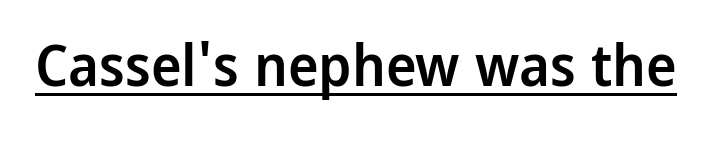
The sample's only ornament is a line tracing under the words. In terms of weight, the rendering is demibold, just under bold. Think of a printed novel: that variable character pitch is what you see here. Is the letter spacing exaggerated? No — it looks like the ordinary default.
